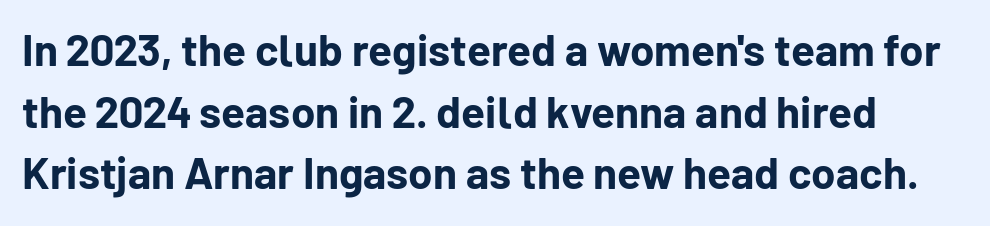
Q: Is the text bold? A: Yes.
Q: Is the text italic (slanted)? A: No, it is upright.
Q: Is the typeface a serif or a sans-serif typeface? A: Sans-serif.
Q: Is the text underlined? A: No.
Q: Is the spacing between letters normal or unusually wide? A: Normal.
Q: Is the spacing between lines tight, normal or loose? A: Normal.
Q: Width (condensed, normal, or wide)? A: Normal.
Q: Stroke contrast? A: Low.
Q: x-height? A: Medium.
Q: Monospaced? A: No.
